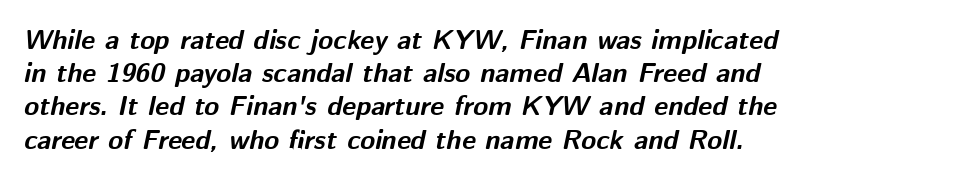
Notice how the passage keeps a crisp vertical edge on the left only. Descender tails drop into unmarked territory. Yep, that's italic — everything's leaning. Standard letterfit; no display-style spreading of the glyphs. The characters look thick and weighty, a clear bold.
